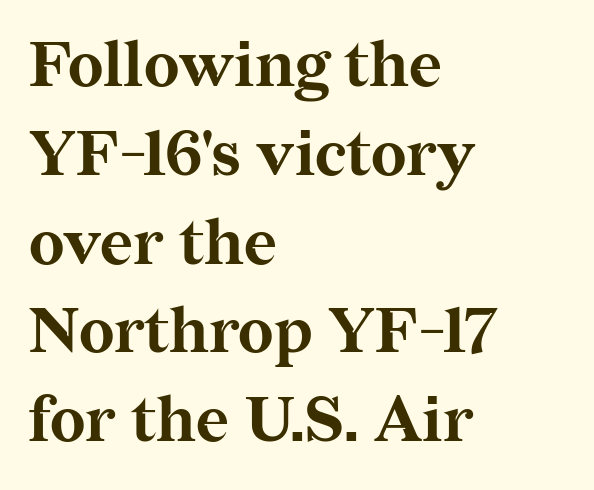
{"serif": "yes", "italic": "no", "bold": "yes", "weight": "bold", "width": "normal", "stroke_contrast": "medium", "x_height": "medium", "monospaced": "no", "underline": "no", "align": "left", "line_spacing": "normal", "line_spacing_ratio": 1.41, "letter_spacing": "normal", "letter_spacing_em": 0.0, "glyph_px": 63}
